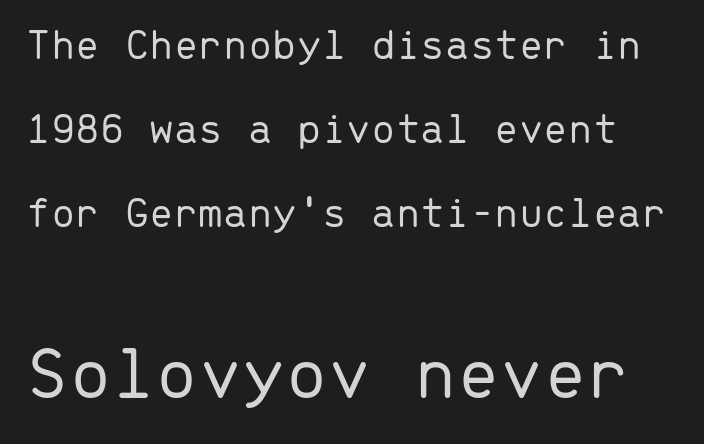
These lines are composed in type without serifs. The letters look calm and open, with moderate or lighter stems. Which of the two is more prominent by size? The second, at the bottom. Looks like terminal output: every glyph gets an equal slot.
